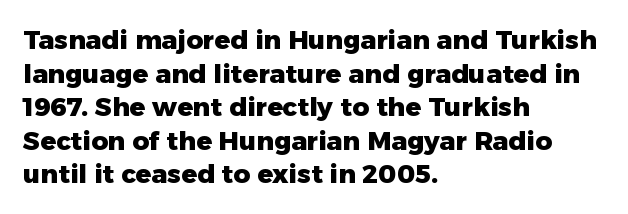
Q: Is the text bold? A: Yes.
Q: Is the text italic (slanted)? A: No, it is upright.
Q: Is the text underlined? A: No.
Q: How is the paragraph aligned? A: Left-aligned.
Q: Is the spacing between letters normal or unusually wide? A: Normal.
Q: Is the spacing between lines tight, normal or loose? A: Normal.
